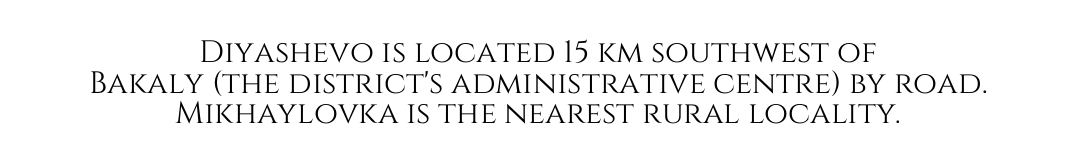
The image shows 31 px text type, upright; set centered, tight line spacing (0.99x), normal letter spacing, not underlined; medium stroke contrast and a large x-height.
